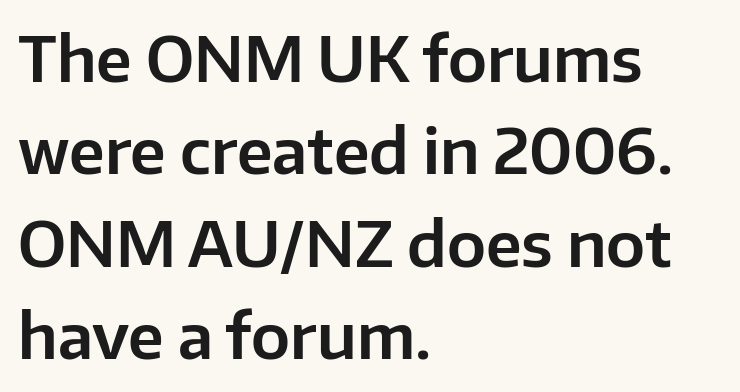
The image shows 62 px sans-serif type, upright; set left-aligned, normal line spacing (1.49x), normal letter spacing, not underlined; low stroke contrast and a medium x-height.
